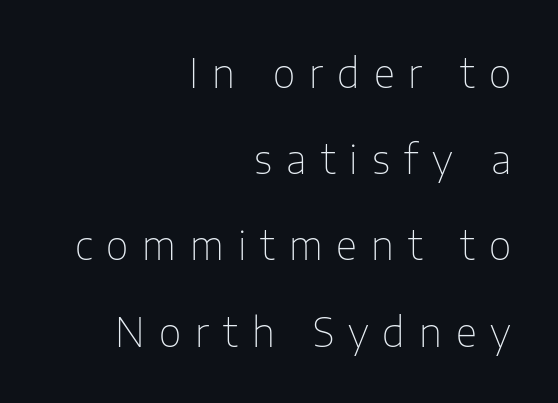
The face used here is proportionally spaced, like ordinary book or web type. The letterforms sit at book weight or below. Letterform terminals end flat and unadorned throughout the passage. The line-height multiplier appears high, well above default. No word sits above an underline.
